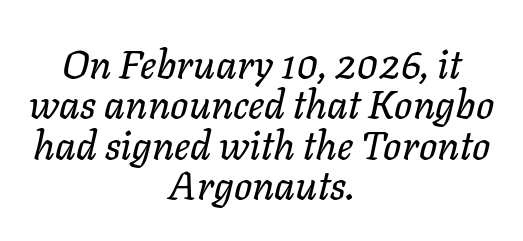
The image shows 40 px text type, italic (leaning right); set centered, tight line spacing (1.01x), normal letter spacing, not underlined; low stroke contrast and a medium x-height.
